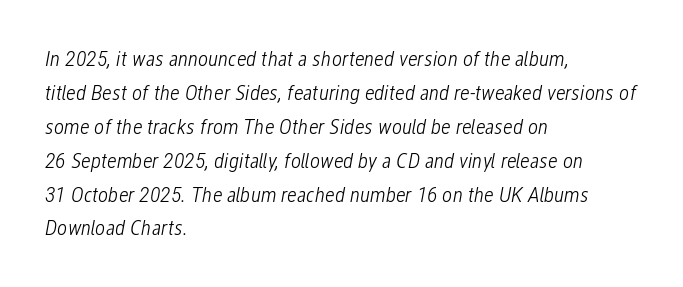
Tall strokes in this sample are angled rather than plumb. Typeset ragged right — the left edge is the straight one. Words appear dense and cohesive because spacing is normal. The font sits on the lighter half of the weight spectrum, regular included. The words here are not underlined.
